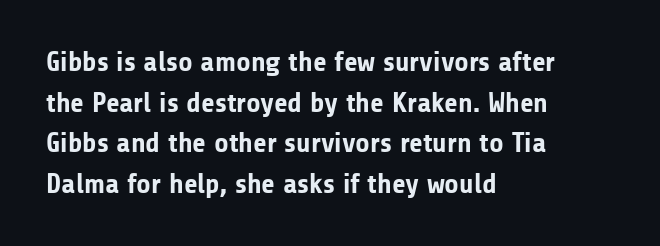
The image shows 28 px bold sans-serif type, upright; set left-aligned, normal line spacing (1.45x), normal letter spacing, not underlined; low stroke contrast and a medium x-height.
